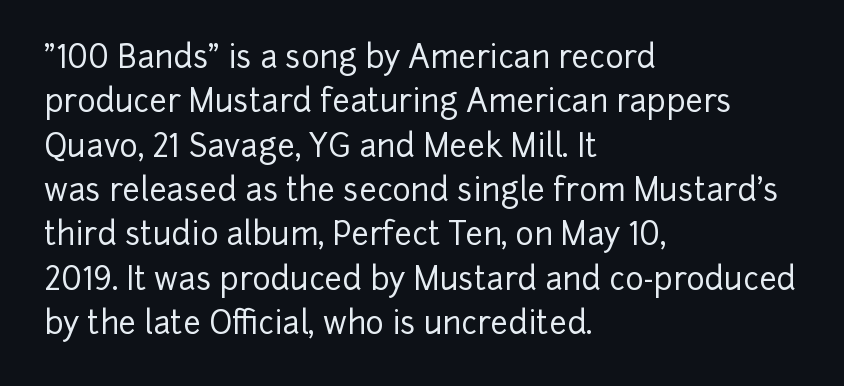
Q: Is the text italic (slanted)? A: No, it is upright.
Q: Is the typeface a serif or a sans-serif typeface? A: Sans-serif.
Q: Is the text underlined? A: No.
Q: How is the paragraph aligned? A: Left-aligned.
Q: Is the spacing between letters normal or unusually wide? A: Normal.
Q: Is the spacing between lines tight, normal or loose? A: Normal.
Q: Width (condensed, normal, or wide)? A: Normal.
Q: Stroke contrast? A: Low.
Q: x-height? A: Medium.
Q: Monospaced? A: No.
